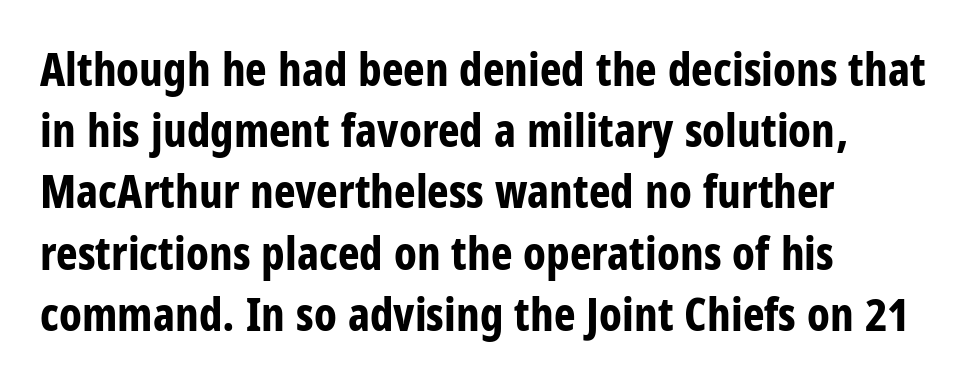
{"serif": "no", "italic": "no", "bold": "yes", "weight": "bold", "width": "condensed", "stroke_contrast": "low", "x_height": "large", "monospaced": "no", "underline": "no", "align": "left", "line_spacing": "normal", "line_spacing_ratio": 1.33, "letter_spacing": "normal", "letter_spacing_em": 0.0, "glyph_px": 46}
